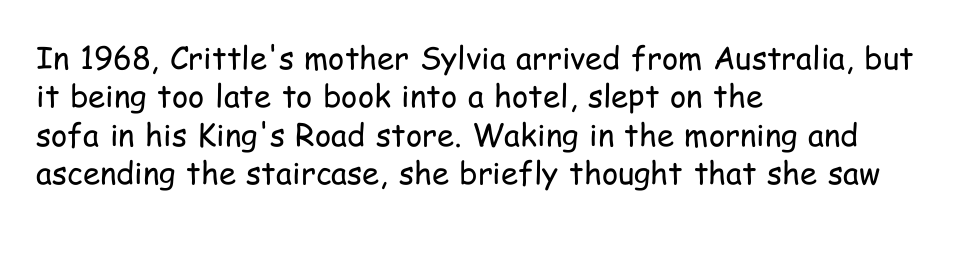
Each row of text sits above clean, open space. The face used here is proportionally spaced, like ordinary book or web type. Italic? Not at all — the glyphs are vertical. A student would call this left alignment; a typographer would say flush left, rag right. No extra tracking has been applied to these lines. Nothing heavy about these letters — not bold at all.
